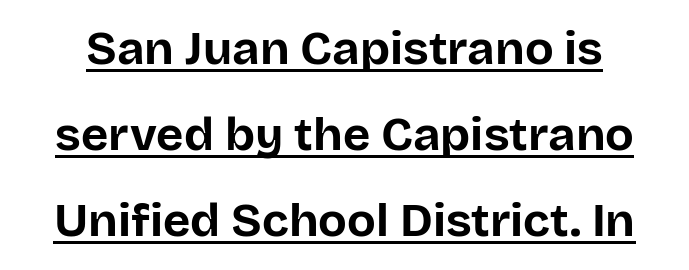
The image shows 47 px bold sans-serif type, upright; set line spacing 1.83x, normal letter spacing, underlined; low stroke contrast and a large x-height.
